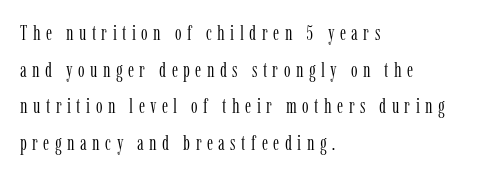
Q: Is the text bold? A: No.
Q: Is the text italic (slanted)? A: No, it is upright.
Q: Is the text underlined? A: No.
Q: How is the paragraph aligned? A: Left-aligned.
Q: Is the spacing between letters normal or unusually wide? A: Unusually wide.
